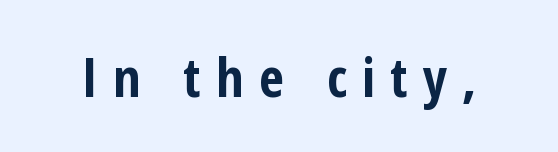
Q: Is the text bold? A: Yes.
Q: Is the text italic (slanted)? A: No, it is upright.
Q: Is the typeface a serif or a sans-serif typeface? A: Sans-serif.
Q: Is the text underlined? A: No.
Q: Is the spacing between letters normal or unusually wide? A: Unusually wide.
Q: Width (condensed, normal, or wide)? A: Condensed.
Q: Stroke contrast? A: Low.
Q: x-height? A: Medium.
Q: Monospaced? A: No.
